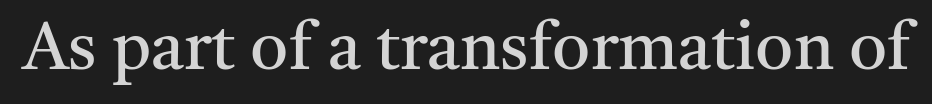
{"serif": "yes", "italic": "no", "bold": "no", "weight": "regular", "width": "normal", "stroke_contrast": "medium", "x_height": "medium", "monospaced": "no", "underline": "no", "letter_spacing": "normal", "letter_spacing_em": 0.0, "glyph_px": 67}
